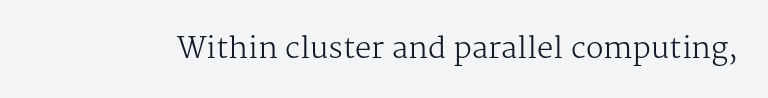
The image shows 29 px regular-weight serif type, upright; set normal letter spacing, not underlined; medium stroke contrast and a medium x-height.
